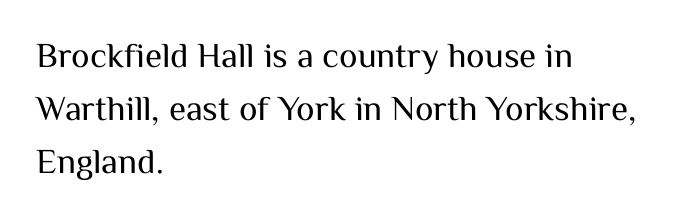
The image shows 35 px regular-weight sans-serif type, upright; set left-aligned, normal line spacing (1.51x), normal letter spacing, not underlined; medium stroke contrast and a medium x-height.
